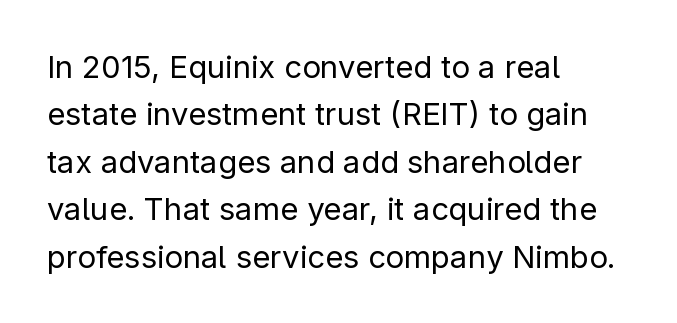
Q: Is the text bold? A: No.
Q: Is the text italic (slanted)? A: No, it is upright.
Q: Is the typeface a serif or a sans-serif typeface? A: Sans-serif.
Q: Is the text underlined? A: No.
Q: How is the paragraph aligned? A: Left-aligned.
Q: Is the spacing between letters normal or unusually wide? A: Normal.
Q: Is the spacing between lines tight, normal or loose? A: Normal.
Q: Width (condensed, normal, or wide)? A: Normal.
Q: Stroke contrast? A: Low.
Q: x-height? A: Medium.
Q: Monospaced? A: No.
